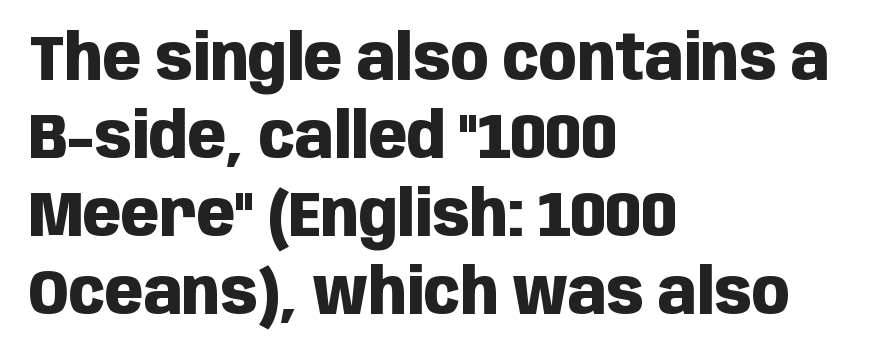
The image shows 63 px heavy, condensed sans-serif type, upright; set left-aligned, line spacing 1.24x, normal letter spacing, not underlined; low stroke contrast and a large x-height.
